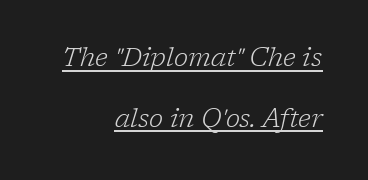
{"italic": "yes", "lean": "right", "slant_degrees": 17, "bold": "no", "underline": "yes", "align": "right", "line_spacing": "loose", "line_spacing_ratio": 2.33, "letter_spacing": "normal", "letter_spacing_em": 0.0, "glyph_px": 26}
